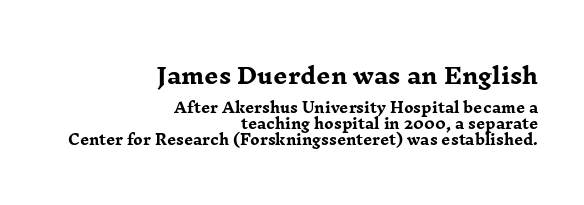
{"italic": "no", "bold": "yes", "underline": "no", "align": "right", "line_spacing": "tight", "line_spacing_ratio": 1.15, "letter_spacing": "normal", "letter_spacing_em": 0.0, "larger_block": "first", "size_ratio": 1.57, "glyph_px": 22}
